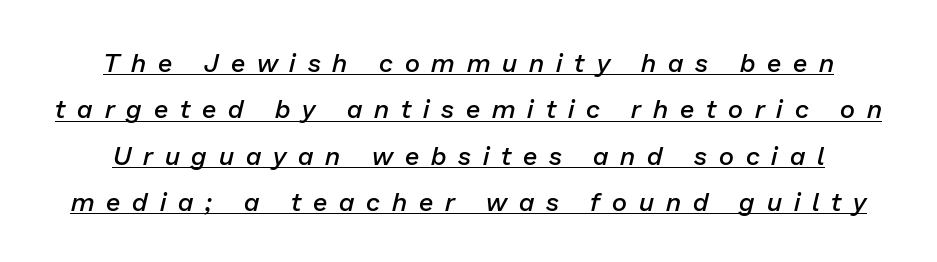
Q: Is the text bold? A: Semi-bold.
Q: Is the text italic (slanted)? A: Yes, it leans right by about 13 degrees.
Q: Is the text underlined? A: Yes.
Q: Is the spacing between letters normal or unusually wide? A: Unusually wide.
